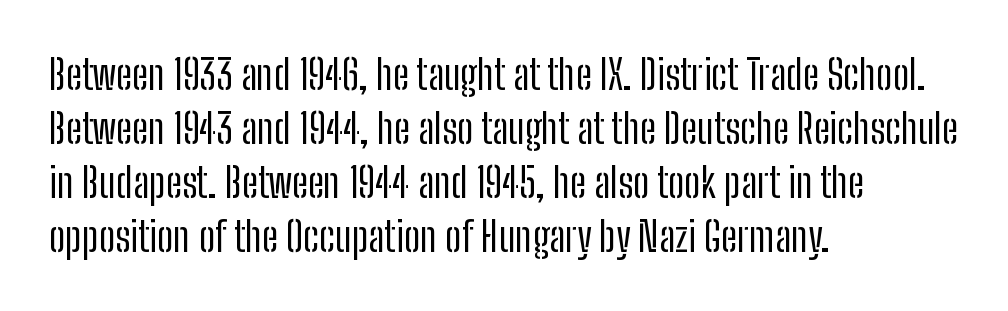
The specimen reads as upright at a glance. Varying glyph widths throughout — classic text-font behaviour. Which margin do the lines hug? The left one — the right edge is uneven. The glyphs are unaccompanied by any horizontal stroke below them. Ink coverage per letter is moderate at most. In terms of letterspacing, this is plain default setting.
